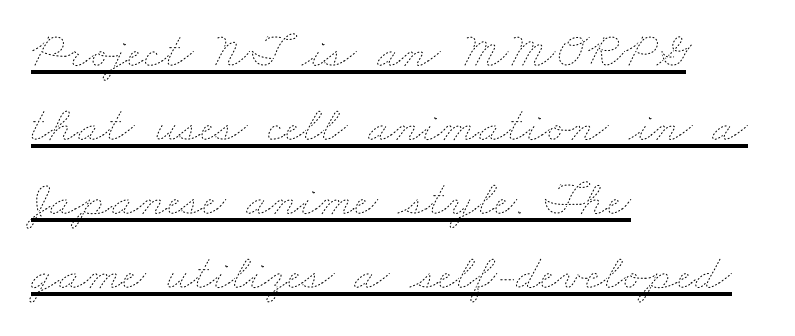
{"bold": "no", "weight": "thin", "width": "wide", "stroke_contrast": "low", "x_height": "small", "monospaced": "no", "underline": "yes", "align": "left", "line_spacing": "normal", "line_spacing_ratio": 1.45, "letter_spacing": "normal", "letter_spacing_em": 0.0, "glyph_px": 51}
